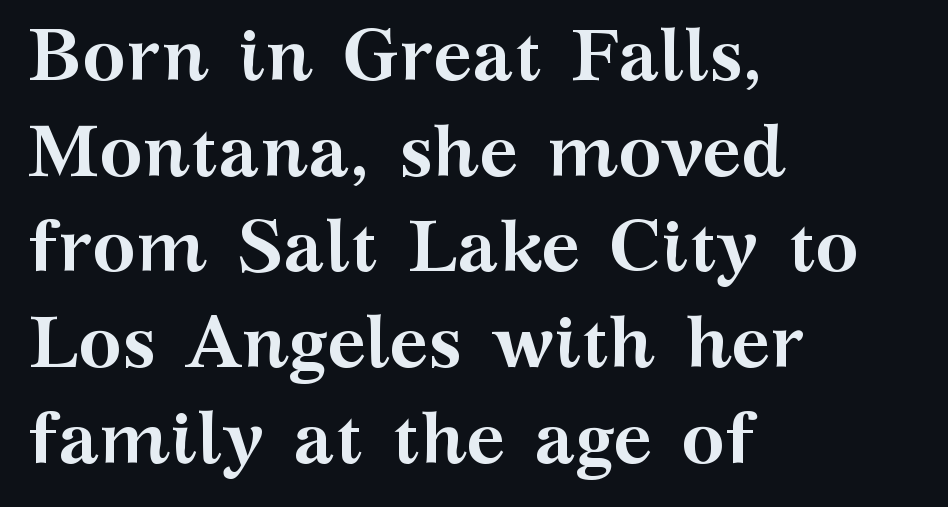
Underline: absent. Tall strokes in this sample are plumb rather than angled. The leading is moderate, giving the passage an even texture. This sample has the flowing, uneven cadence of proportional lettering. Does the type have serifs? Yes, each stem ends in a small foot. The paragraph shown leans on its left margin.
